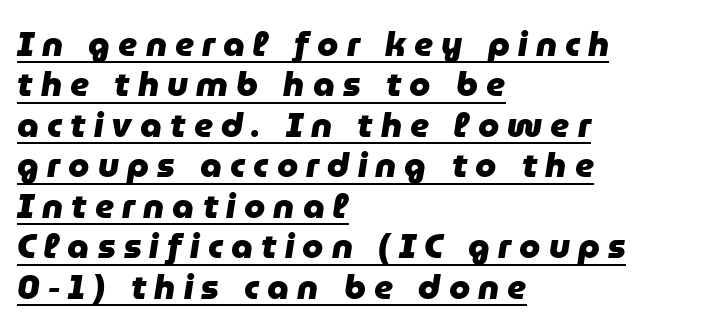
Q: Is the text bold? A: Yes.
Q: Is the text italic (slanted)? A: Yes, it leans right by about 9 degrees.
Q: Is the text underlined? A: Yes.
Q: How is the paragraph aligned? A: Left-aligned.
Q: Is the spacing between letters normal or unusually wide? A: Unusually wide.
Q: Width (condensed, normal, or wide)? A: Normal.
Q: Stroke contrast? A: Low.
Q: x-height? A: Medium.
Q: Monospaced? A: No.
